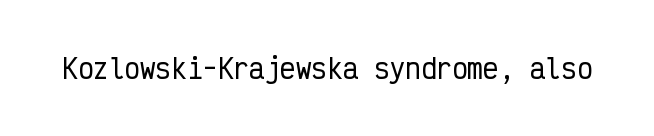
{"italic": "no", "underline": "no", "letter_spacing": "normal", "letter_spacing_em": 0.0, "glyph_px": 26}
